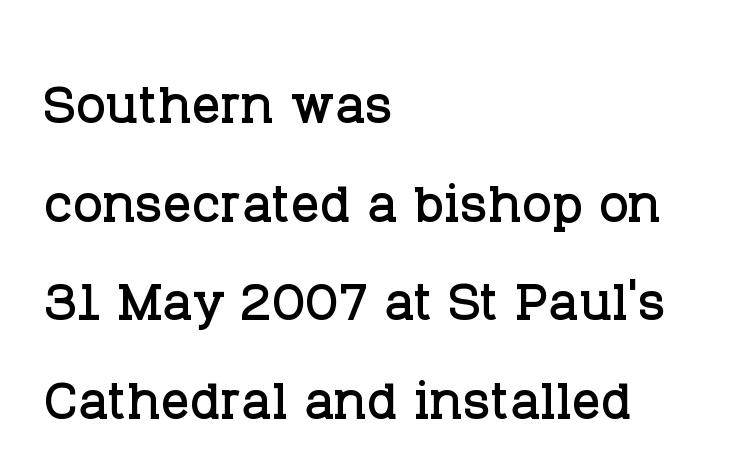
Q: Is the text italic (slanted)? A: No, it is upright.
Q: Is the typeface a serif or a sans-serif typeface? A: Serif.
Q: Is the text underlined? A: No.
Q: How is the paragraph aligned? A: Left-aligned.
Q: Is the spacing between letters normal or unusually wide? A: Normal.
Q: Is the spacing between lines tight, normal or loose? A: Normal.
Q: Width (condensed, normal, or wide)? A: Normal.
Q: Stroke contrast? A: Low.
Q: x-height? A: Large.
Q: Monospaced? A: No.
